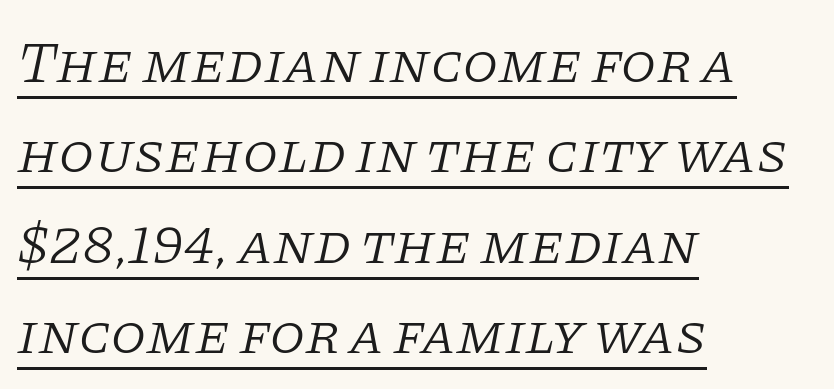
The weight tops out at a normal text grade. A normal amount of white space separates one row of letters from the next. Looks like someone drew a line under every word here. The rendering uses natural spacing where letterforms have individual widths. The face used here is rendered with its standard letterfit. Is the type slanted? Yes — the strokes lean at a clear angle.
